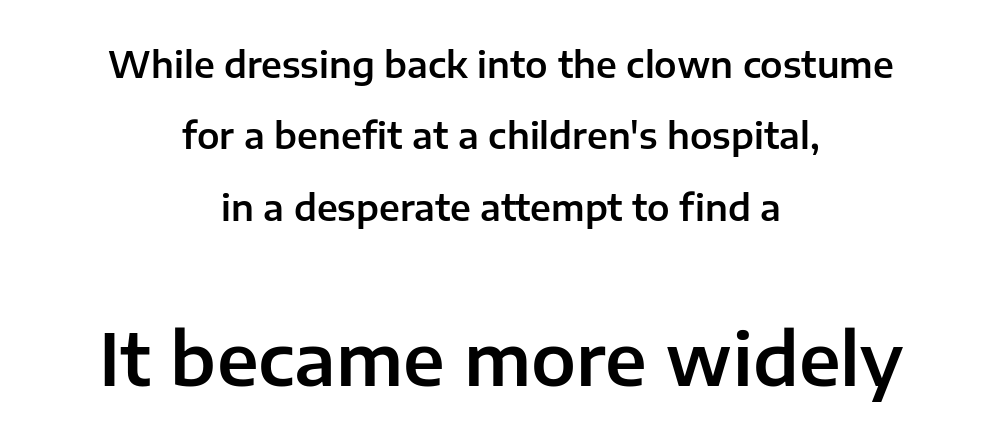
{"serif": "no", "italic": "no", "width": "normal", "stroke_contrast": "low", "x_height": "medium", "monospaced": "no", "underline": "no", "align": "center", "line_spacing": "loose", "line_spacing_ratio": 1.98, "letter_spacing": "normal", "letter_spacing_em": 0.0, "larger_block": "second", "size_ratio": 2.0, "glyph_px": 72}
